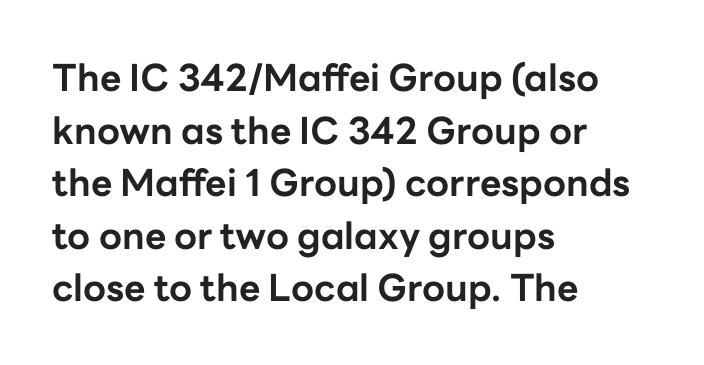
The image shows 37 px bold sans-serif type, upright; set left-aligned, normal line spacing (1.42x), normal letter spacing, not underlined; low stroke contrast and a medium x-height.
